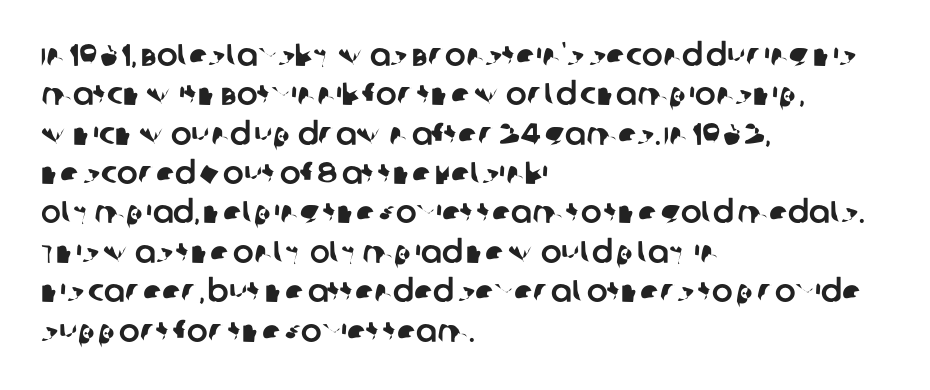
{"serif": "no", "width": "normal", "stroke_contrast": "low", "x_height": "large", "monospaced": "no", "underline": "no", "align": "left", "line_spacing": "normal", "line_spacing_ratio": 1.27, "letter_spacing": "normal", "letter_spacing_em": 0.0, "glyph_px": 31}
